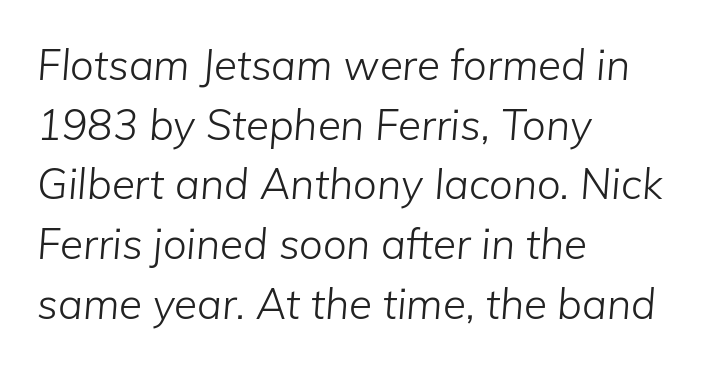
The image shows 42 px light type, italic (leaning right); set left-aligned, normal line spacing (1.42x), normal letter spacing, not underlined; low stroke contrast and a medium x-height.
